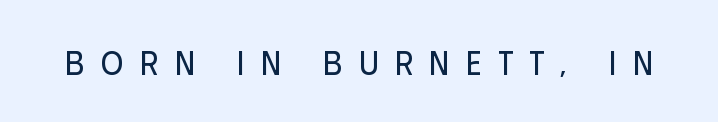
Look at the tracking — it's clearly loosened, letters drifting apart. Is there any slant? The stems are plumb. The glyphs are unaccompanied by any horizontal stroke below them. Each letter keeps its own natural width here, so spacing adapts to shape. Regarding serifs, this sample does without them. Stems here are at most as thick as an everyday book face.
